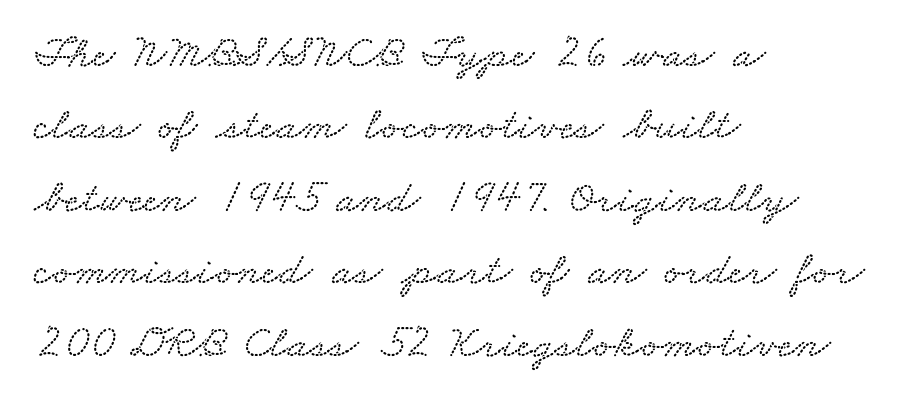
Q: Is the text underlined? A: No.
Q: How is the paragraph aligned? A: Left-aligned.
Q: Is the spacing between letters normal or unusually wide? A: Normal.
Q: Is the spacing between lines tight, normal or loose? A: Normal.
Q: Width (condensed, normal, or wide)? A: Wide.
Q: Stroke contrast? A: Low.
Q: x-height? A: Small.
Q: Monospaced? A: No.
